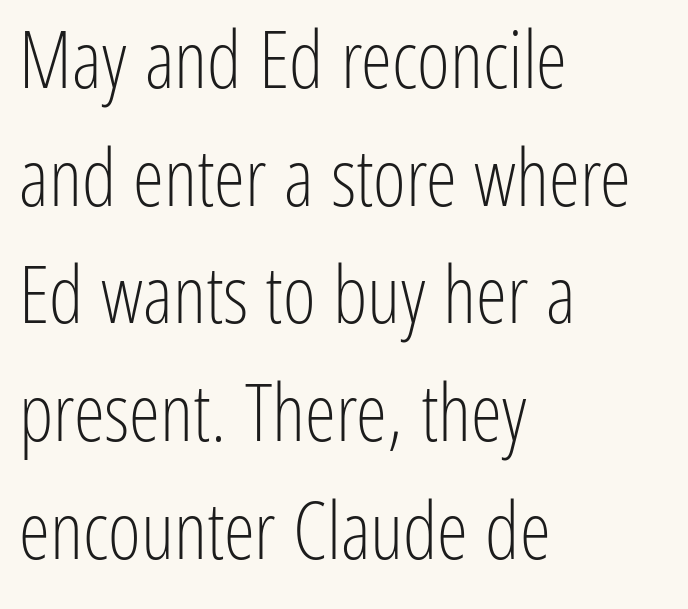
{"serif": "no", "italic": "no", "bold": "no", "weight": "light", "width": "condensed", "stroke_contrast": "low", "x_height": "medium", "monospaced": "no", "underline": "no", "align": "left", "line_spacing": "normal", "line_spacing_ratio": 1.49, "letter_spacing": "normal", "letter_spacing_em": 0.0, "glyph_px": 79}
